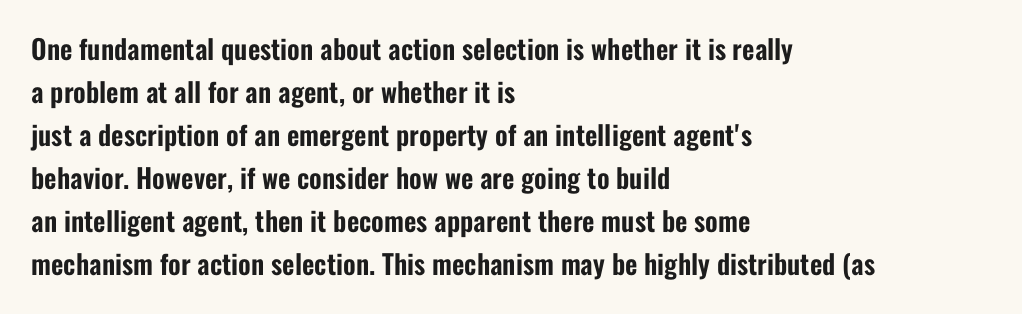
Q: Is the text italic (slanted)? A: No, it is upright.
Q: Is the text underlined? A: No.
Q: How is the paragraph aligned? A: Left-aligned.
Q: Is the spacing between letters normal or unusually wide? A: Normal.
Q: Is the spacing between lines tight, normal or loose? A: Normal.
